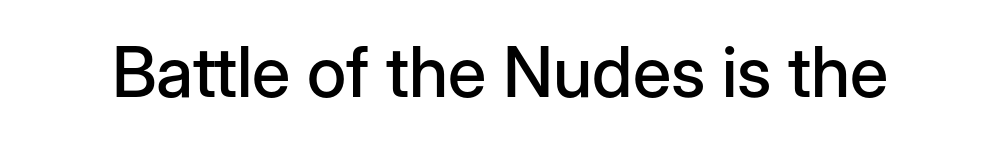
{"serif": "no", "italic": "no", "width": "normal", "stroke_contrast": "low", "x_height": "medium", "monospaced": "no", "underline": "no", "letter_spacing": "normal", "letter_spacing_em": 0.0, "glyph_px": 70}
